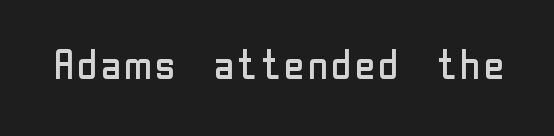
{"serif": "no", "italic": "no", "bold": "no", "weight": "regular", "width": "normal", "stroke_contrast": "low", "x_height": "medium", "monospaced": "no", "underline": "no", "letter_spacing": "normal", "letter_spacing_em": 0.0, "glyph_px": 40}
